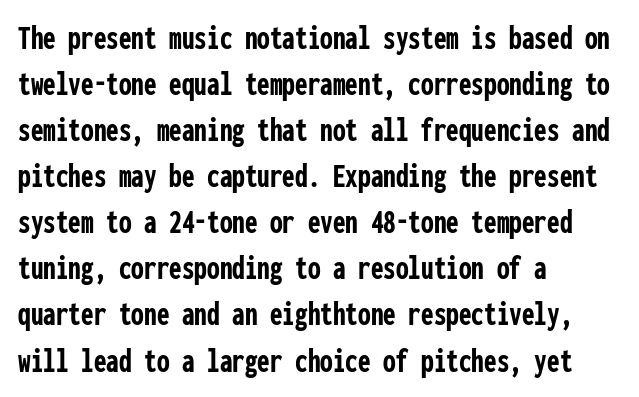
The image shows 36 px semibold, condensed sans-serif type, upright, monospaced; set left-aligned, normal line spacing (1.28x), normal letter spacing, not underlined; low stroke contrast and a medium x-height.
